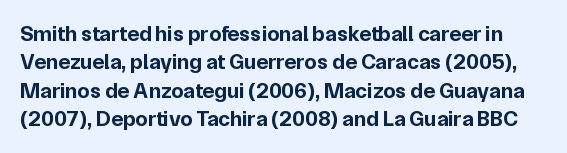
Q: Is the text bold? A: Yes.
Q: Is the text italic (slanted)? A: No, it is upright.
Q: Is the text underlined? A: No.
Q: Is the spacing between letters normal or unusually wide? A: Normal.
Q: Is the spacing between lines tight, normal or loose? A: Normal.
